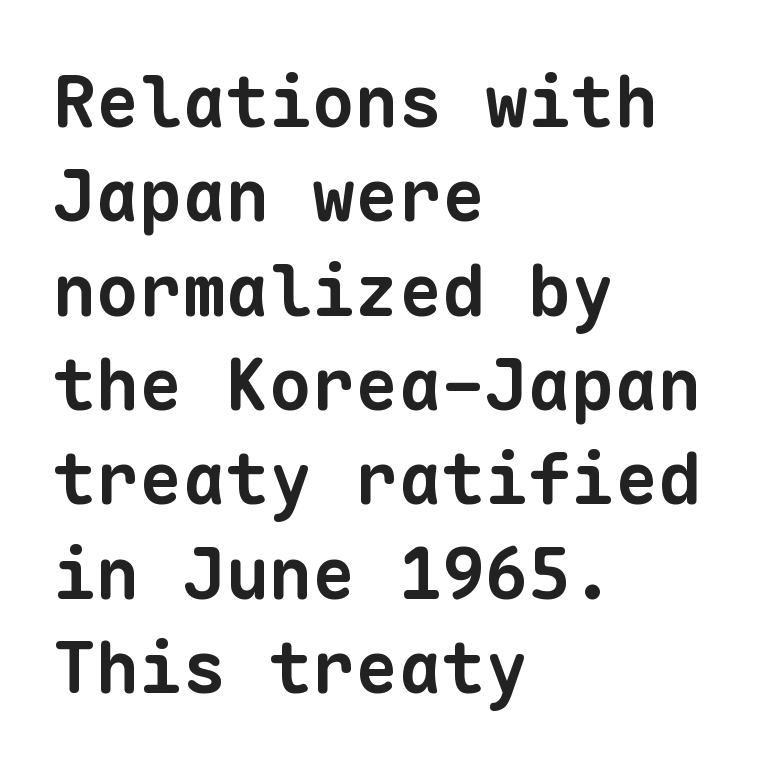
Note the uniform advance width — an 'i' takes as much space as an 'm'. In CSS terms this would be text-align: left. Underline: absent. Tracking here is standard; glyphs follow each other at the usual distance.
